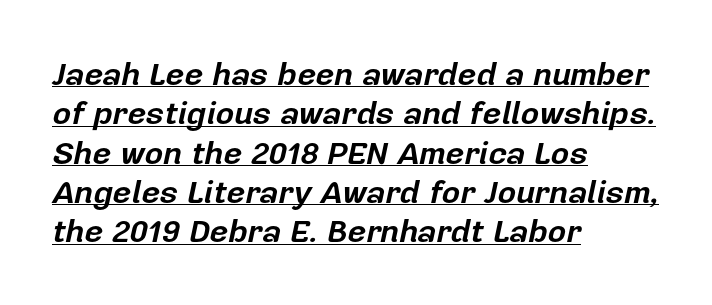
The image shows 32 px bold type, italic (leaning right); set left-aligned, line spacing 1.23x, normal letter spacing, underlined; low stroke contrast and a medium x-height.
